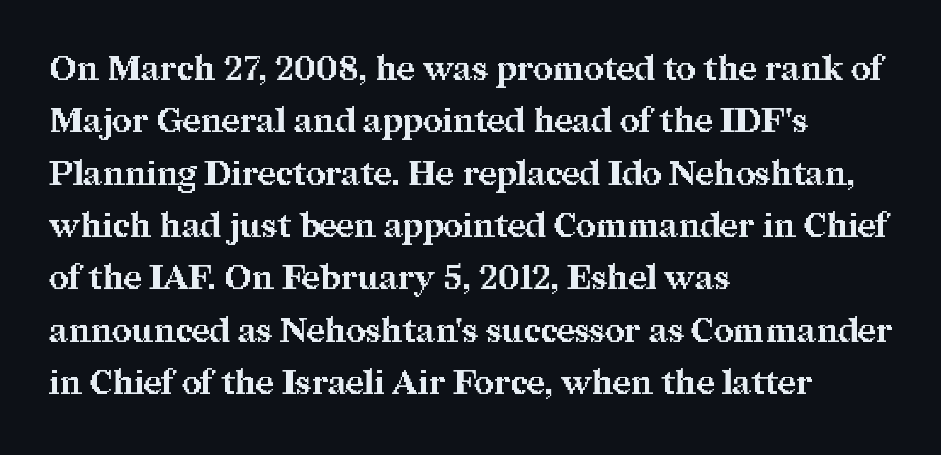
Compared with a centered layout, this one pins lines to the left instead. How would I describe the line gaps? Plain and ordinary. Is this a fixed-width face? No — the glyphs have proportional, varying widths. Beneath every word, the page is bare.
